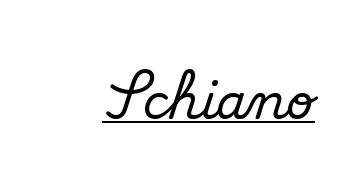
This sample uses plain, unmodified letter spacing. The letters carry serifs — small finishing strokes at the ends of their stems. Does a line run under the words? Yes, clearly. The rendering uses natural spacing where letterforms have individual widths.
